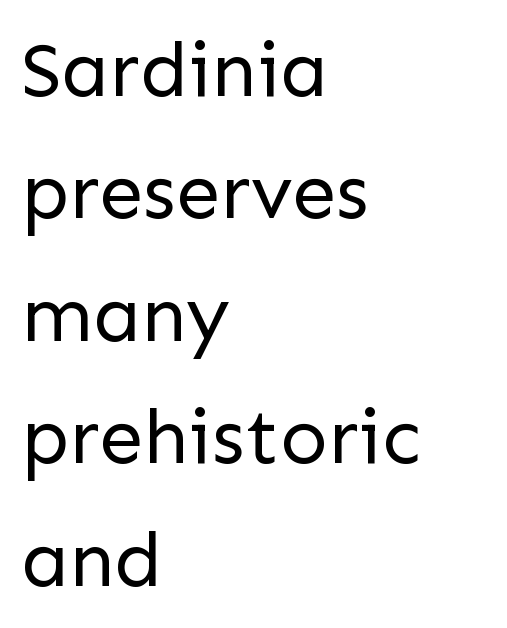
Spacing between characters is what you'd get straight out of the box. Line starts are locked; line ends wander. Is this a sans? Yes — the strokes have no serifs. Every character sits straight up, as roman type does. No heavy texture on the line: the type isn't bold.
